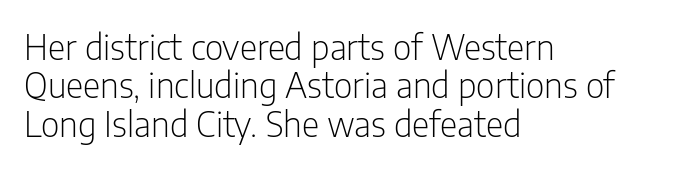
{"serif": "no", "italic": "no", "bold": "no", "weight": "light", "width": "condensed", "stroke_contrast": "low", "x_height": "medium", "monospaced": "no", "underline": "no", "align": "left", "line_spacing": "tight", "line_spacing_ratio": 1.13, "letter_spacing": "normal", "letter_spacing_em": 0.0, "glyph_px": 34}
